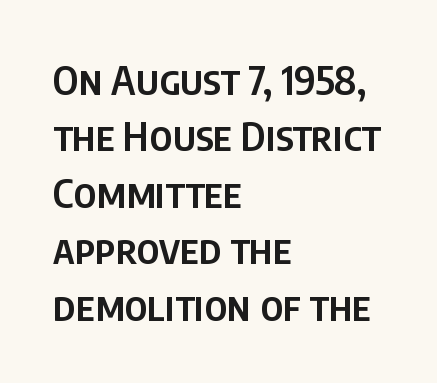
Q: Is the text bold? A: Semi-bold.
Q: Is the text italic (slanted)? A: No, it is upright.
Q: Is the typeface a serif or a sans-serif typeface? A: Sans-serif.
Q: Is the text underlined? A: No.
Q: How is the paragraph aligned? A: Left-aligned.
Q: Is the spacing between letters normal or unusually wide? A: Normal.
Q: Is the spacing between lines tight, normal or loose? A: Normal.
Q: Width (condensed, normal, or wide)? A: Condensed.
Q: Stroke contrast? A: Low.
Q: x-height? A: Large.
Q: Monospaced? A: No.
